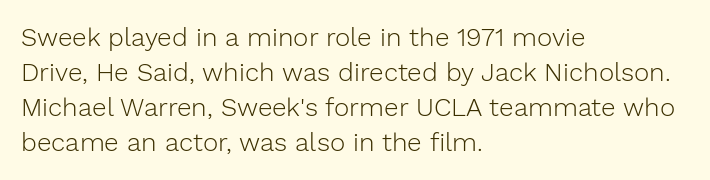
{"italic": "no", "bold": "no", "underline": "no", "align": "left", "line_spacing": "normal", "line_spacing_ratio": 1.35, "letter_spacing": "normal", "letter_spacing_em": 0.0, "glyph_px": 26}
